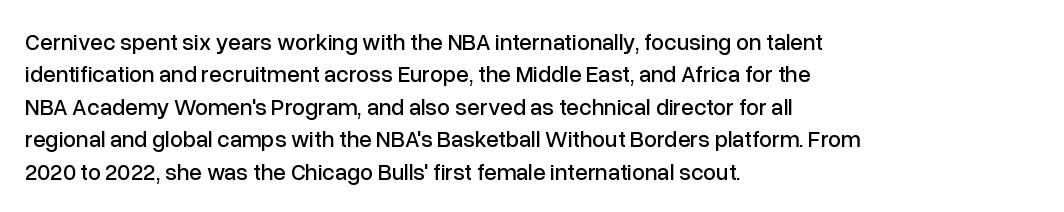
Q: Is the text italic (slanted)? A: No, it is upright.
Q: Is the text underlined? A: No.
Q: How is the paragraph aligned? A: Left-aligned.
Q: Is the spacing between letters normal or unusually wide? A: Normal.
Q: Is the spacing between lines tight, normal or loose? A: Normal.
